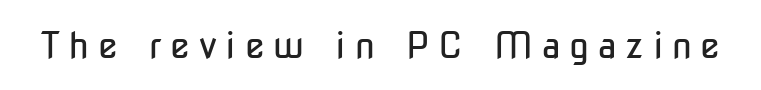
The image shows 36 px regular-weight, condensed sans-serif type, upright; set unusually wide letter spacing (+0.24 em), not underlined; low stroke contrast and a medium x-height.
